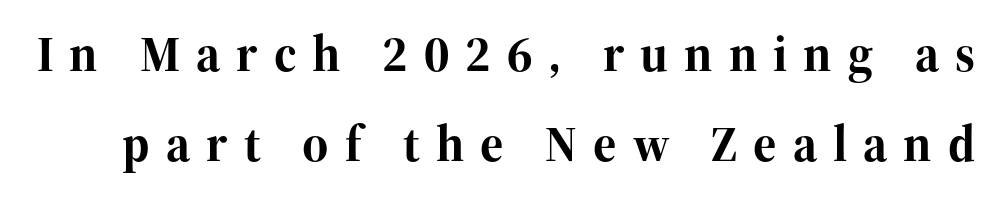
The image shows 50 px bold serif type, upright; set line spacing 1.8x, unusually wide letter spacing (+0.32 em), not underlined; high stroke contrast and a medium x-height.
